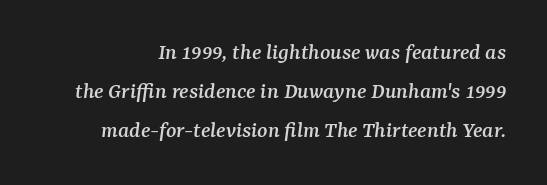
Normally led — the rows are evenly, conventionally spaced. Check the space under the baseline: it is left empty. Notice how the stems are inclined rather than vertical — that's the hallmark of italics. Short note: letters normally spaced.
